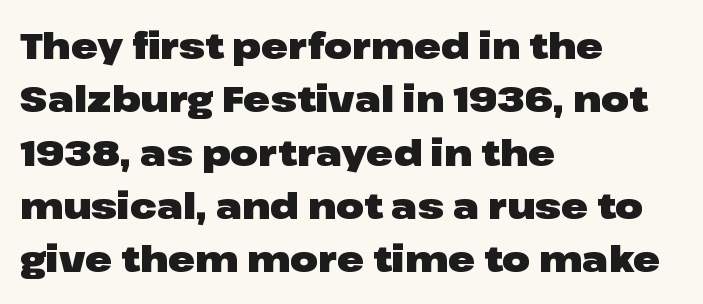
The image shows 36 px heavy, wide sans-serif type, upright; set left-aligned, normal line spacing (1.48x), normal letter spacing, not underlined; low stroke contrast and a medium x-height.
